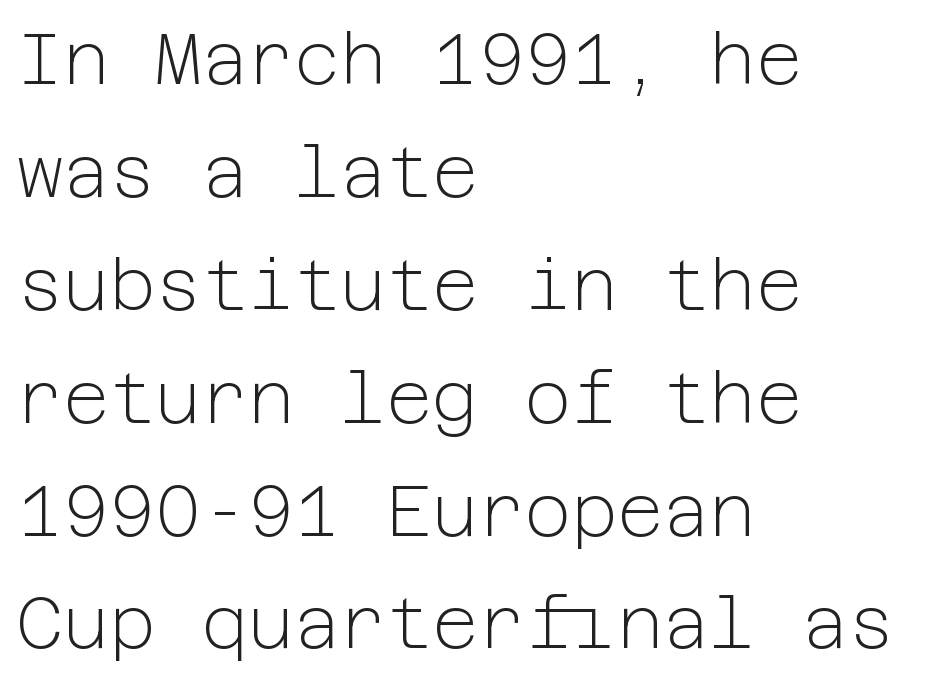
Q: Is the text bold? A: No.
Q: Is the text italic (slanted)? A: No, it is upright.
Q: Is the typeface a serif or a sans-serif typeface? A: Sans-serif.
Q: Is the text underlined? A: No.
Q: How is the paragraph aligned? A: Left-aligned.
Q: Is the spacing between letters normal or unusually wide? A: Normal.
Q: Is the spacing between lines tight, normal or loose? A: Normal.
Q: Width (condensed, normal, or wide)? A: Normal.
Q: Stroke contrast? A: Low.
Q: x-height? A: Medium.
